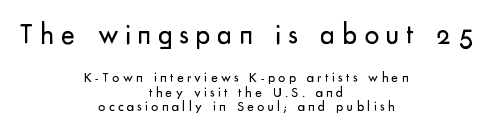
Q: Is the text bold? A: No.
Q: Is the text italic (slanted)? A: No, it is upright.
Q: Is the typeface a serif or a sans-serif typeface? A: Sans-serif.
Q: Is the text underlined? A: No.
Q: How is the paragraph aligned? A: Centered.
Q: Is the spacing between letters normal or unusually wide? A: Unusually wide.
Q: Is the spacing between lines tight, normal or loose? A: Tight.
Q: Which block of text is set in a larger size, the first (top) or the second (bottom)? A: The first (top) one.
Q: Width (condensed, normal, or wide)? A: Normal.
Q: Stroke contrast? A: Low.
Q: x-height? A: Small.
Q: Monospaced? A: No.
